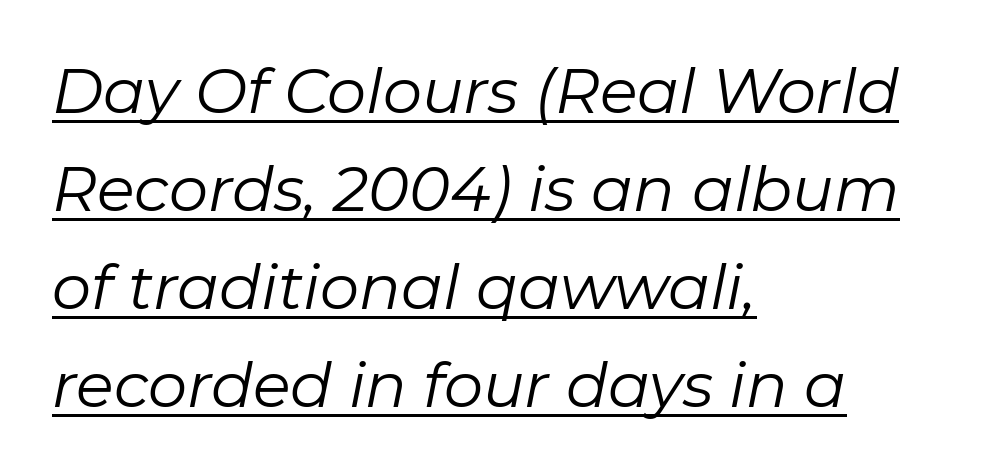
The image shows 62 px regular-weight type, italic (leaning right); set left-aligned, normal line spacing (1.58x), normal letter spacing, underlined; low stroke contrast and a medium x-height.
